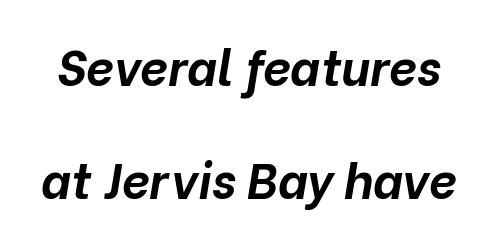
The image shows 49 px bold type, italic (leaning right); set loose line spacing (2.31x), normal letter spacing, not underlined; low stroke contrast and a medium x-height.
